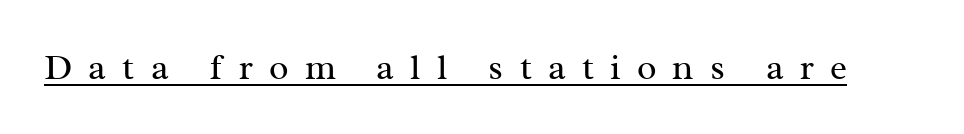
{"serif": "yes", "italic": "no", "bold": "no", "weight": "regular", "width": "normal", "stroke_contrast": "medium", "x_height": "medium", "monospaced": "no", "underline": "yes", "letter_spacing": "wide", "letter_spacing_em": 0.45, "glyph_px": 36}
